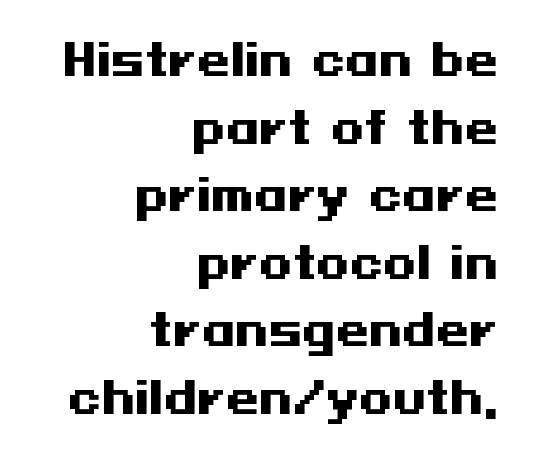
The image shows 43 px heavy, wide sans-serif type, upright; set right-aligned, normal line spacing (1.57x), normal letter spacing, not underlined; medium stroke contrast and a medium x-height.
